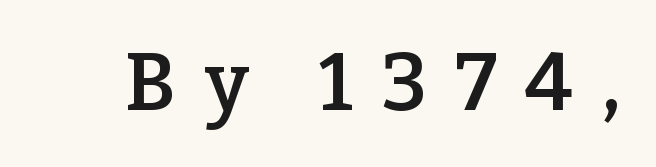
Check under the words: just untouched page. The rendering inserts visible extra space after every character. This is the regular roman posture of the typeface. Semibold letterforms, between regular and bold.
